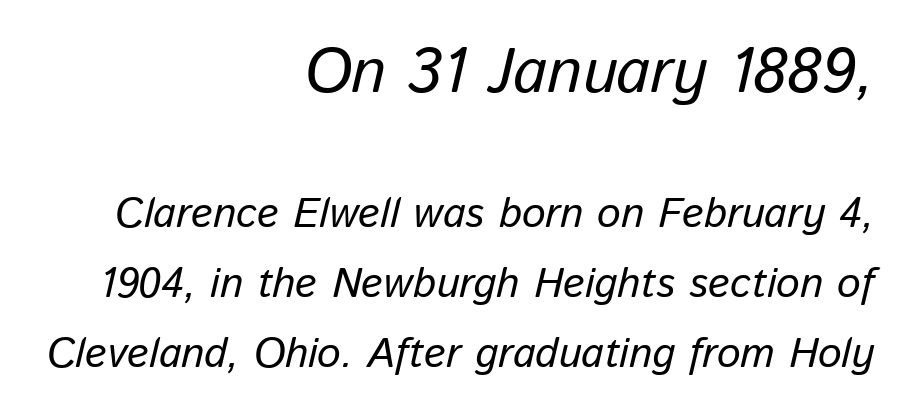
Q: Is the text italic (slanted)? A: Yes, it leans right by about 13 degrees.
Q: Is the text underlined? A: No.
Q: How is the paragraph aligned? A: Right-aligned.
Q: Is the spacing between letters normal or unusually wide? A: Normal.
Q: Is the spacing between lines tight, normal or loose? A: Normal.
Q: Which block of text is set in a larger size, the first (top) or the second (bottom)? A: The first (top) one.
Q: Width (condensed, normal, or wide)? A: Normal.
Q: Stroke contrast? A: Low.
Q: x-height? A: Medium.
Q: Monospaced? A: No.
